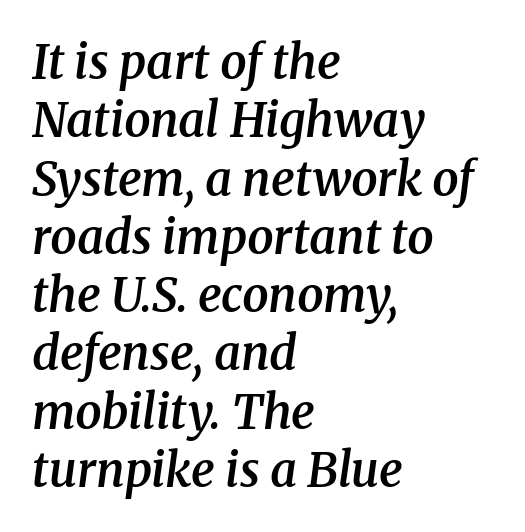
The foot of each line stays bare and open. Style check: oblique. The face used here is rendered with its standard letterfit. Each letter keeps its own natural width here, so spacing adapts to shape.
